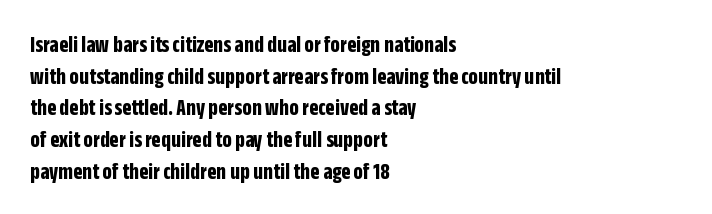
Q: Is the text bold? A: Yes.
Q: Is the text italic (slanted)? A: No, it is upright.
Q: Is the text underlined? A: No.
Q: How is the paragraph aligned? A: Left-aligned.
Q: Is the spacing between letters normal or unusually wide? A: Normal.
Q: Is the spacing between lines tight, normal or loose? A: Normal.
